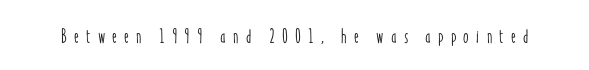
Between one letter and the next there's a generous, obvious gap. Designer's note — italics off, roman on. The baseline area is clear.
